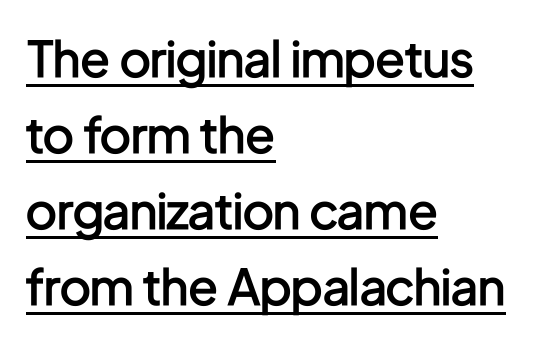
The image shows 49 px semibold, condensed sans-serif type, upright; set left-aligned, normal line spacing (1.55x), normal letter spacing, underlined; low stroke contrast and a medium x-height.
